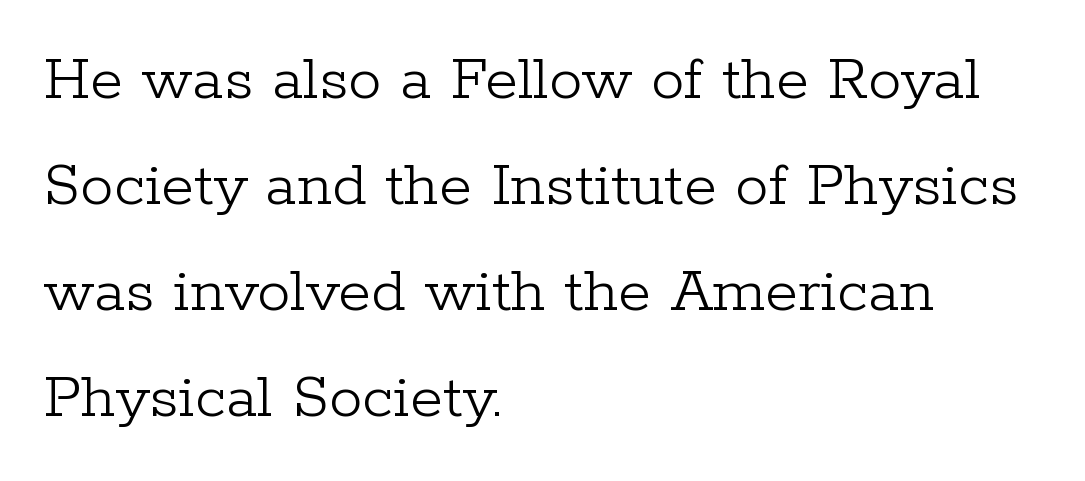
A typesetter would mark this as roman, not italic. Unlike a clean sans, this face finishes its strokes with serifs. Stroke mass is kept to a normal reading level or below. Leading matches the norm, producing a regular column.
